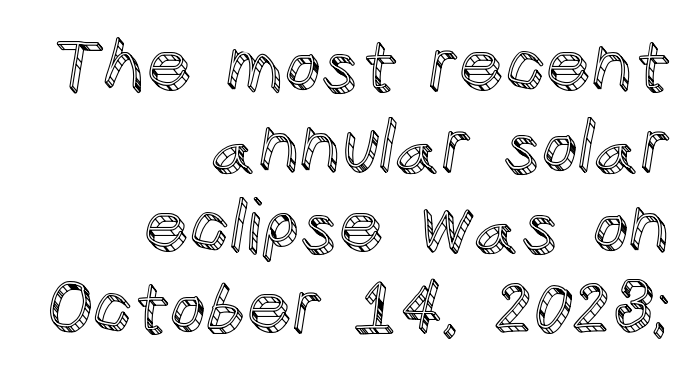
{"width": "normal", "x_height": "large", "monospaced": "no", "underline": "no", "align": "right", "line_spacing": "tight", "line_spacing_ratio": 1.12, "letter_spacing": "normal", "letter_spacing_em": 0.0, "glyph_px": 72}
